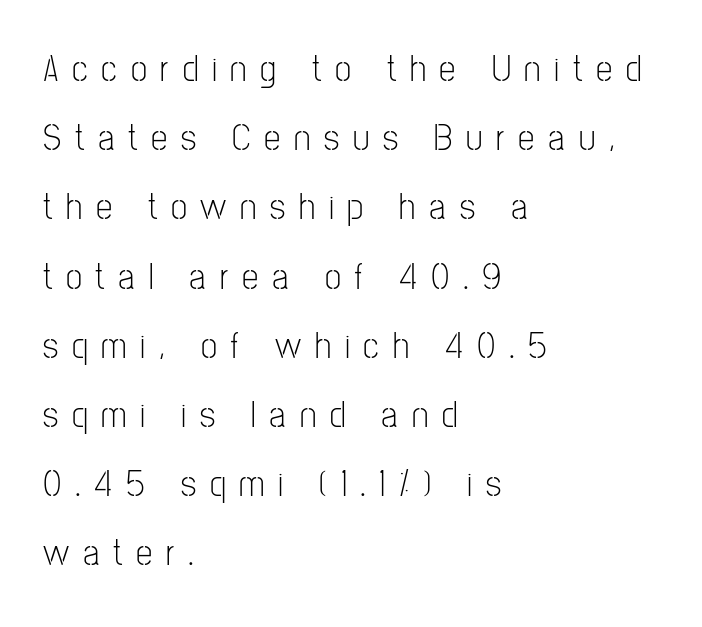
The image shows 37 px light, condensed sans-serif type, upright; set left-aligned, line spacing 1.87x, unusually wide letter spacing (+0.37 em), not underlined; low stroke contrast and a medium x-height.
